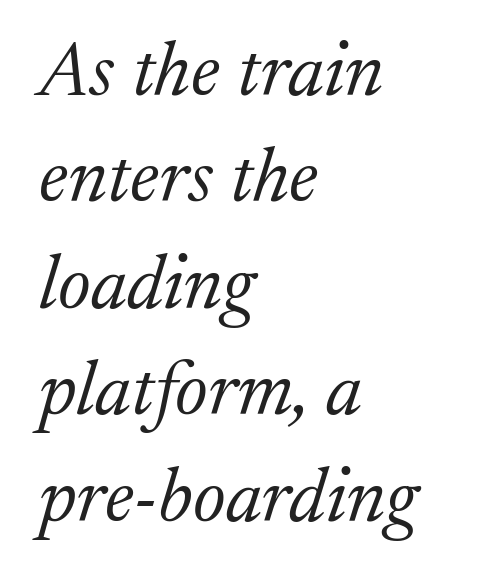
No extra tracking has been applied to these lines. The face used here is proportionally spaced, like ordinary book or web type. Serifs: yes, visible at the terminals of the letterforms. A normal amount of white space separates one row of letters from the next.
